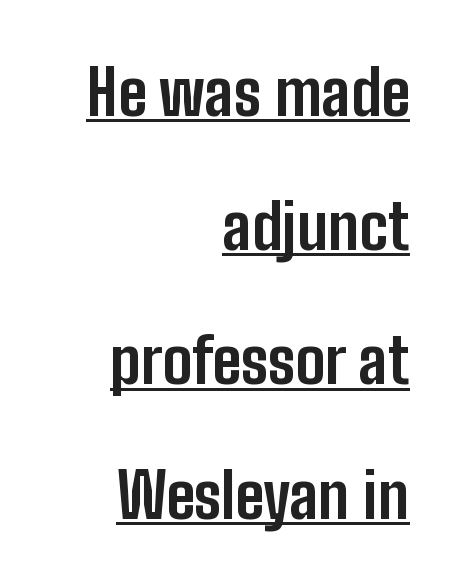
The image shows 63 px bold, condensed sans-serif type, upright; set right-aligned, loose line spacing (2.13x), normal letter spacing, underlined; low stroke contrast and a medium x-height.
